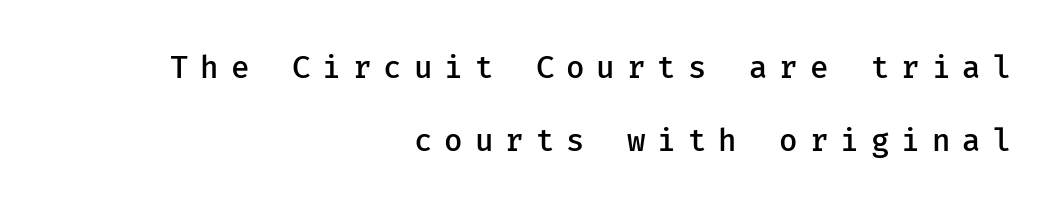
The horizontal fit of the characters is loose and conspicuously gappy. The passage shown is not underscored anywhere. The lettering holds an erect, upright posture throughout. The letters are semibold — heavier than regular but short of a full bold.
